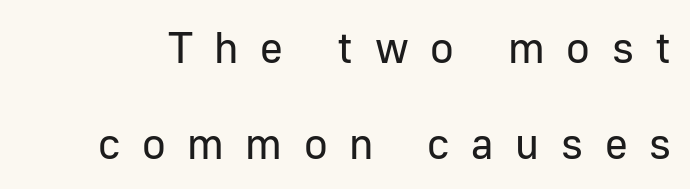
The image shows 44 px regular-weight sans-serif type, upright; set loose line spacing (2.19x), unusually wide letter spacing (+0.49 em), not underlined; low stroke contrast and a medium x-height.
